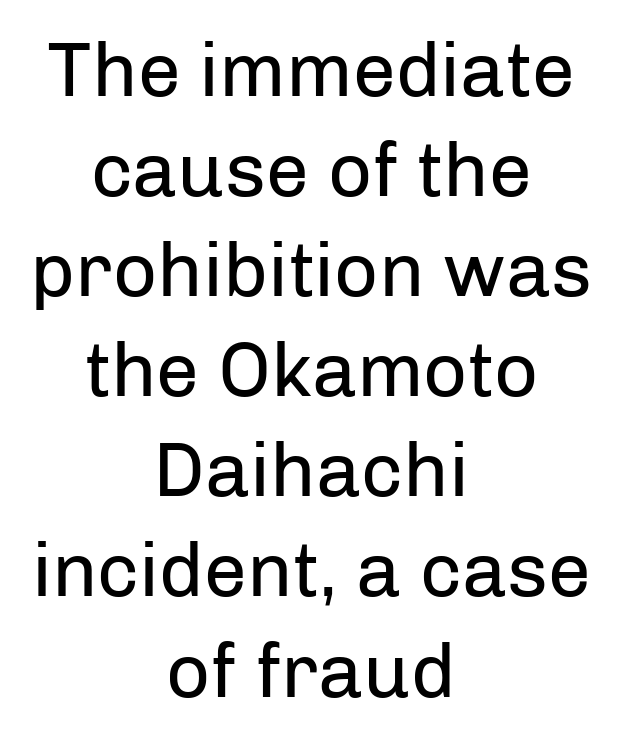
The image shows 77 px regular-weight sans-serif type, upright; set centered, normal line spacing (1.3x), normal letter spacing, not underlined; low stroke contrast and a medium x-height.
